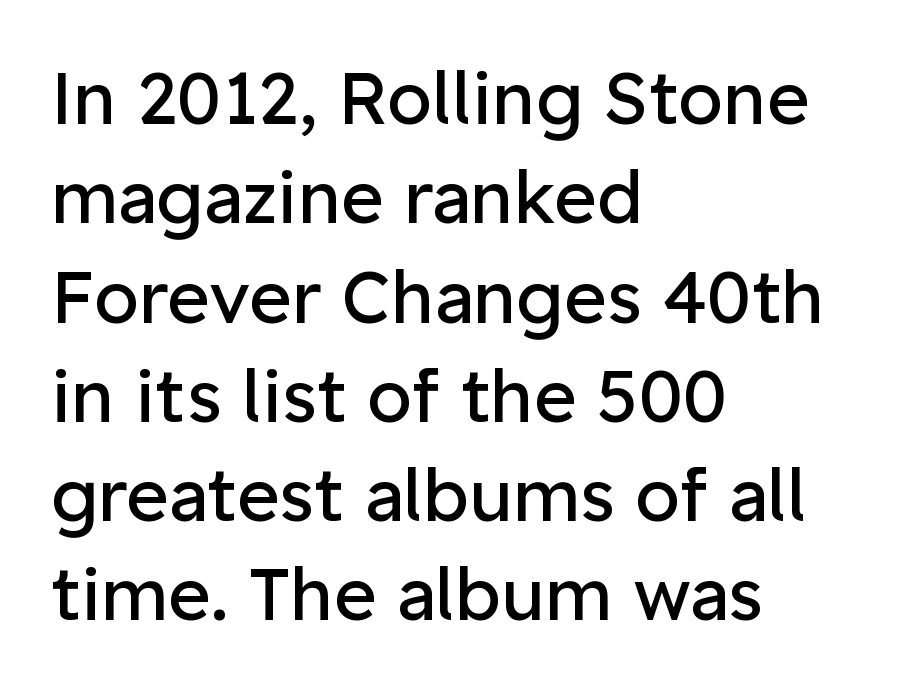
The image shows 73 px regular-weight sans-serif type, upright; set left-aligned, normal line spacing (1.36x), normal letter spacing, not underlined; low stroke contrast and a medium x-height.
